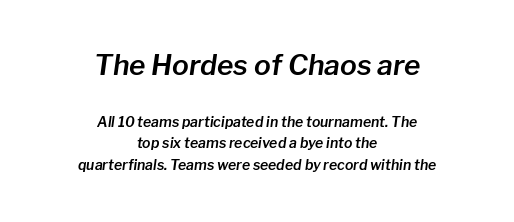
Designer's note — italics engaged. Reading top to bottom, the characters get smaller at the block break. The line texture is even and compact thanks to regular tracking. This block has exactly the height ordinary leading produces. The whitespace from short lines is split evenly between both sides. The face used here is proportionally spaced, like ordinary book or web type.
